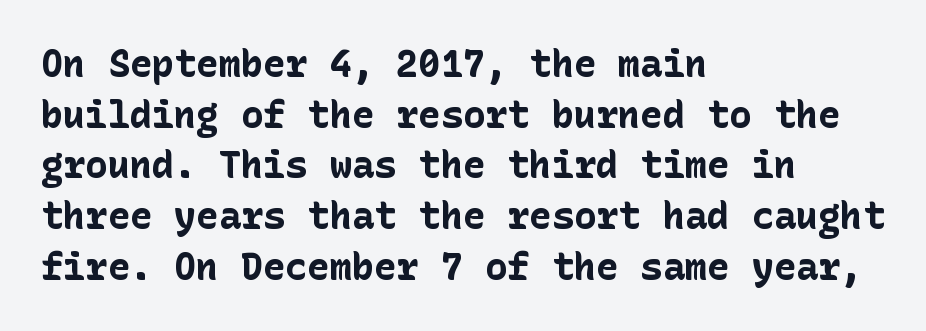
Q: Is the text bold? A: Yes.
Q: Is the text italic (slanted)? A: No, it is upright.
Q: Is the typeface a serif or a sans-serif typeface? A: Sans-serif.
Q: Is the text underlined? A: No.
Q: How is the paragraph aligned? A: Left-aligned.
Q: Is the spacing between letters normal or unusually wide? A: Normal.
Q: Is the spacing between lines tight, normal or loose? A: Normal.
Q: Width (condensed, normal, or wide)? A: Normal.
Q: Stroke contrast? A: Low.
Q: x-height? A: Medium.
